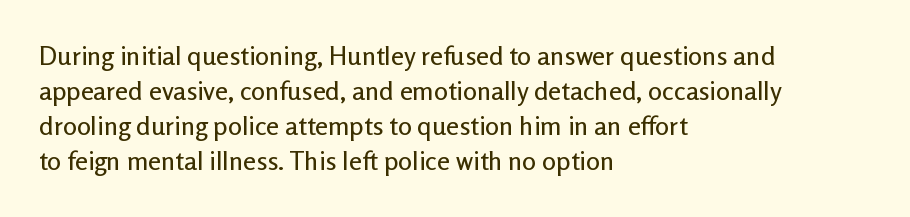
{"italic": "no", "underline": "no", "align": "left", "line_spacing": "normal", "line_spacing_ratio": 1.35, "letter_spacing": "normal", "letter_spacing_em": 0.0, "glyph_px": 26}
